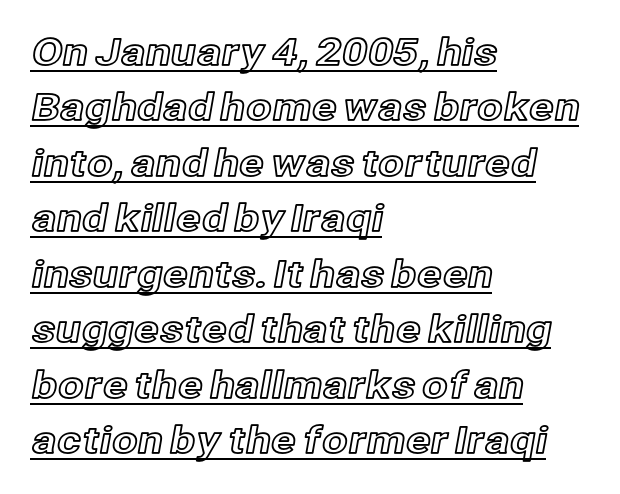
Q: Is the text italic (slanted)? A: Yes.
Q: Is the text underlined? A: Yes.
Q: How is the paragraph aligned? A: Left-aligned.
Q: Is the spacing between letters normal or unusually wide? A: Normal.
Q: Is the spacing between lines tight, normal or loose? A: Normal.
Q: Width (condensed, normal, or wide)? A: Normal.
Q: x-height? A: Medium.
Q: Monospaced? A: No.
